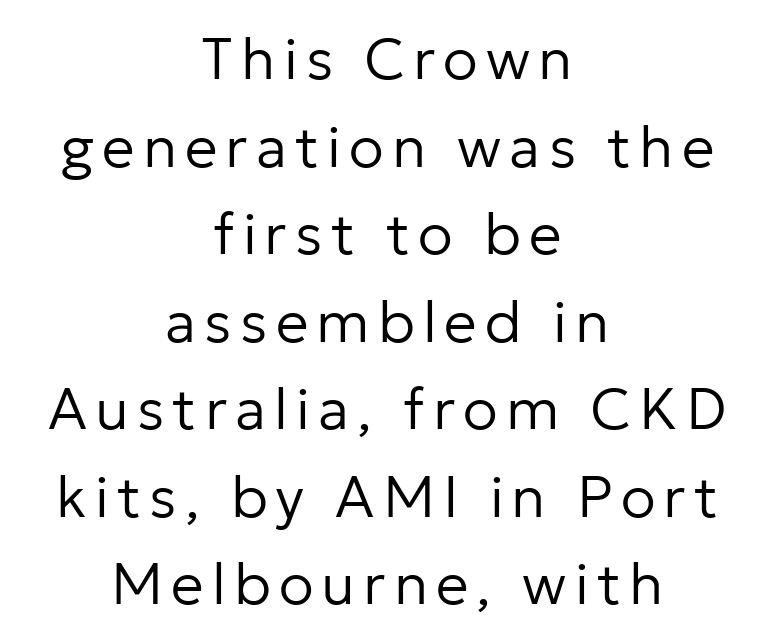
On a weight scale, this lands at 450 or below. The glyphs are unaccompanied by any horizontal stroke below them. The passage shown stacks its lines at a standard gap. The face used here is proportionally spaced, like ordinary book or web type.
